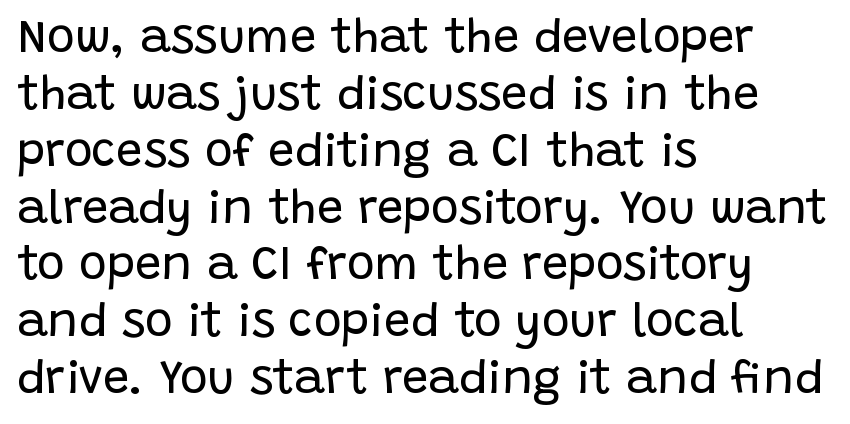
Each letter keeps its own natural width here, so spacing adapts to shape. These glyphs show unthickened strokes, regular width or finer. Quick note: not italic, upright. Tracking value appears to be zero — textbook default spacing. The type family on display is of the sans-serif kind. If you drew a ruler down the left edge, every line would touch it.
